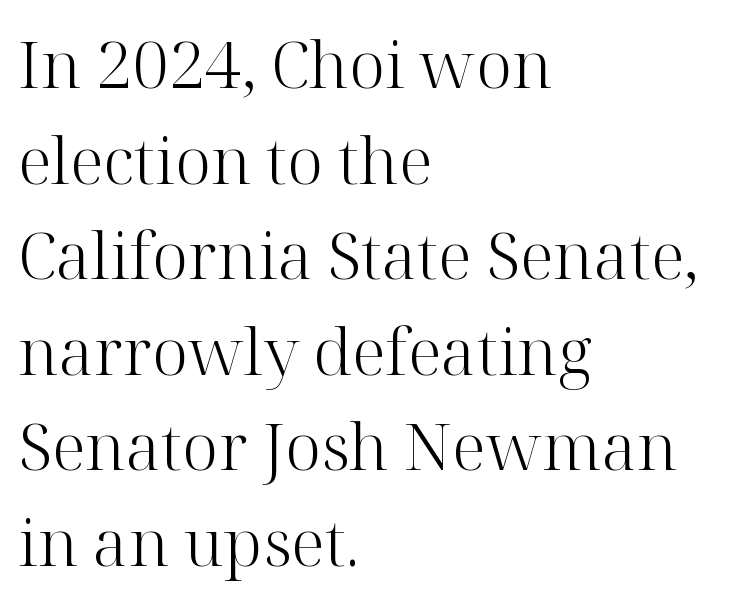
{"serif": "yes", "italic": "no", "bold": "no", "weight": "light", "width": "normal", "stroke_contrast": "high", "x_height": "medium", "monospaced": "no", "underline": "no", "align": "left", "line_spacing": "normal", "line_spacing_ratio": 1.47, "letter_spacing": "normal", "letter_spacing_em": 0.0, "glyph_px": 65}
